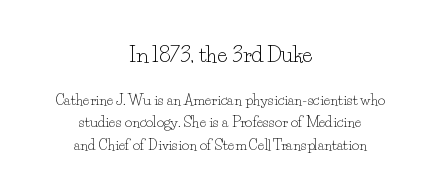
The typeface has the unassuming heft of standard copy or less. Ascenders rise straight up at ninety degrees. Note: larger setting up top, smaller setting below. Notice how the passage keeps no hard edge, just a central spine. Quick note: underline off. Here the glyphs are tracked normally, forming tight word shapes.
